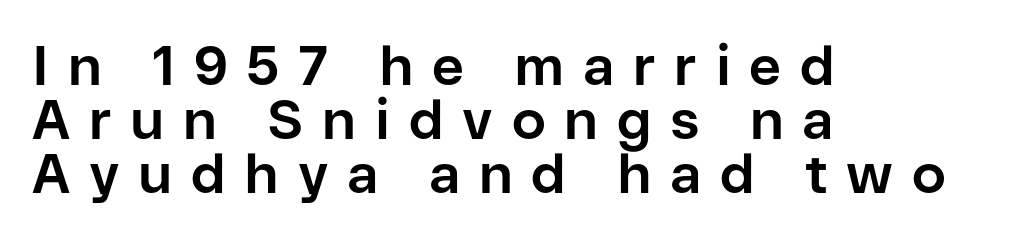
The image shows 55 px bold sans-serif type, upright; set left-aligned, tight line spacing (0.98x), unusually wide letter spacing (+0.34 em), not underlined; low stroke contrast and a medium x-height.
